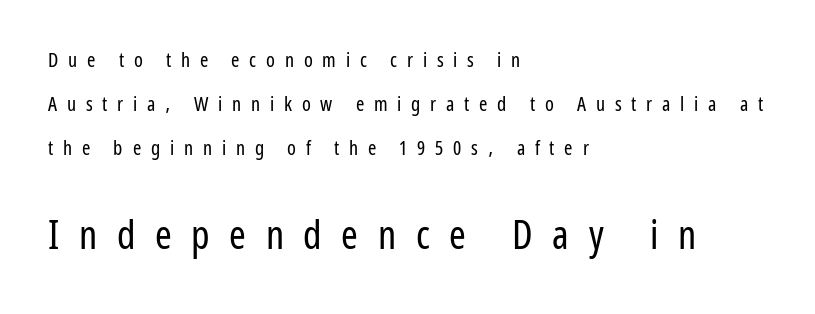
Do the characters align in a grid? No, the font is proportional. Heaviness? Minimal to ordinary, like unemphasized prose. The lettering holds an erect, upright posture throughout. The designer went with a sans here, leaving each stem footless. Inter-character spacing is expanded well beyond the font's built-in metrics.
